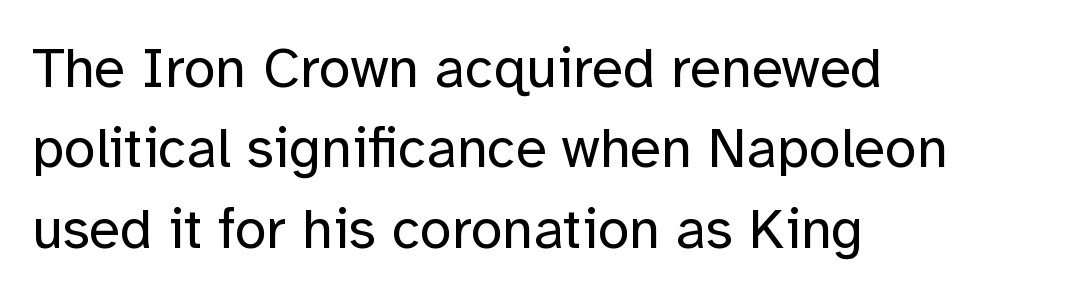
The image shows 57 px regular-weight sans-serif type, upright; set left-aligned, normal line spacing (1.41x), normal letter spacing, not underlined; low stroke contrast and a medium x-height.
